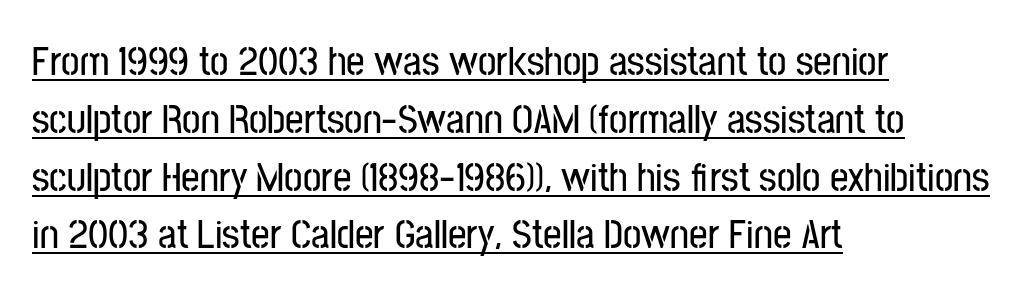
The rendering anchors every line to the left-hand side. A typesetter would call this proportional, since set widths differ per character. A rule runs beneath these lines of type. This rendering leaves character spacing at its baseline value. A typesetter would label this face a sans.
